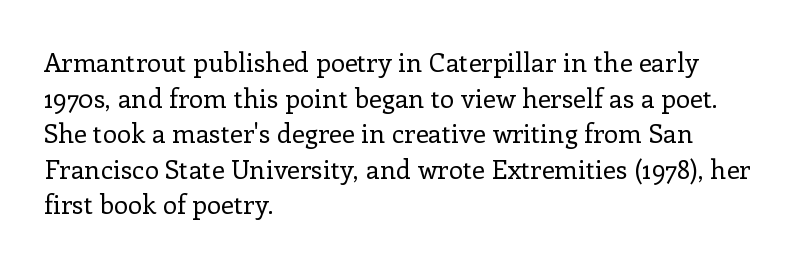
The line texture is even and compact thanks to regular tracking. Honestly, the row spacing looks completely unremarkable. Every row of glyphs begins at an identical x-position on the left. The letters stand straight up with perfectly vertical stems. Stroke thickness stays within the range of a standard reading face or lighter. Unmarked baselines from the first word to the last.
